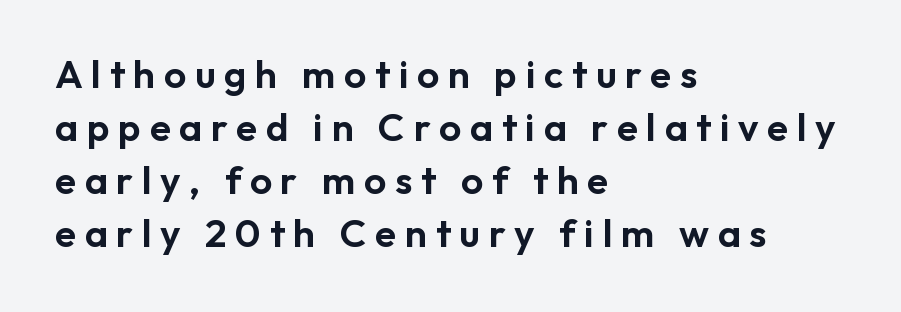
Note the varied advance widths — an 'i' is clearly narrower than an 'm'. Posture: straight, roman, zero tilt. The horizontal fit of the characters is loose and conspicuously gappy. Reading down the column, the eye jumps a familiar distance to each next line. Compared with a centered layout, this one pins lines to the left instead. Examine the stroke ends and you'll find no serifs.
